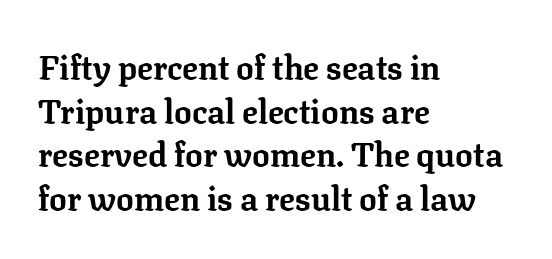
No italicization has been applied; the sample stays upright. Does the copy run flush right? No — it runs flush left. Here the designer chose a conventional face with non-uniform glyph widths. Old-style or modern, the face here clearly has serifs. The passage shown has conventional tracking throughout. Weight: bold.
